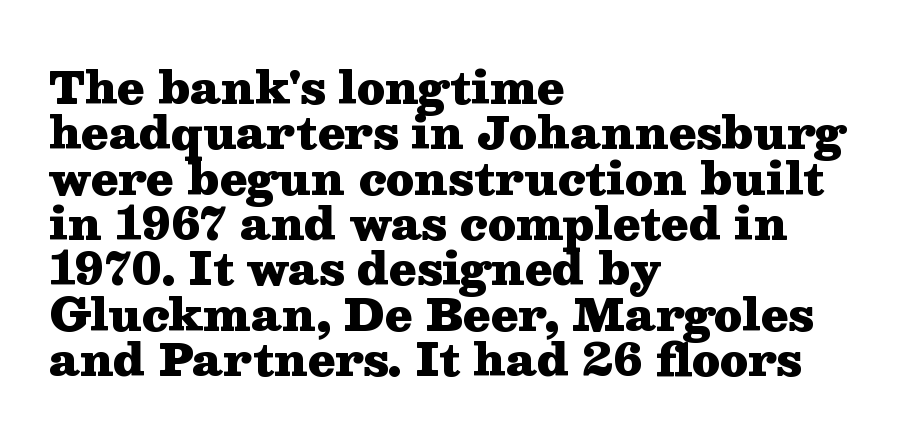
This rendering employs a face with finishing strokes, i.e., a serif. Posture: vertical. Horizontally, the lines are justified to the leading edge only. Has an underline been added? It has not. A dark, heavy texture on the line: the type is bold. A typesetter would call this zero additional tracking.
